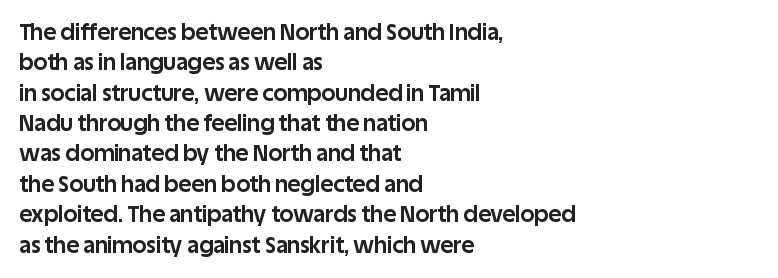
{"italic": "no", "bold": "yes", "underline": "no", "align": "left", "line_spacing": "normal", "line_spacing_ratio": 1.38, "letter_spacing": "normal", "letter_spacing_em": 0.0, "glyph_px": 22}
